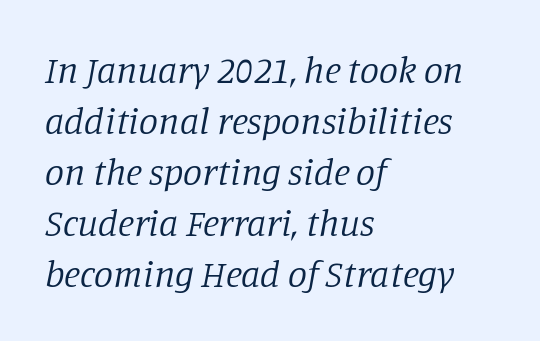
The image shows 38 px regular-weight serif type, italic (leaning right); set left-aligned, normal line spacing (1.34x), normal letter spacing, not underlined; low stroke contrast and a large x-height.
